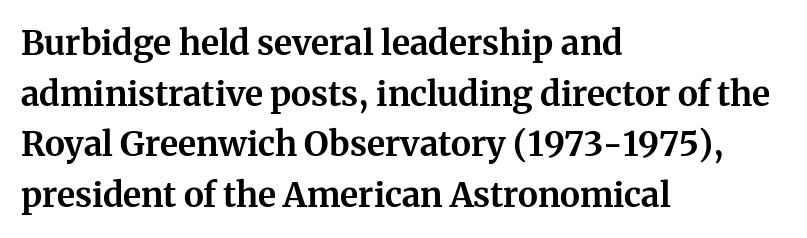
{"serif": "yes", "italic": "no", "bold": "yes", "weight": "bold", "width": "normal", "stroke_contrast": "medium", "x_height": "medium", "monospaced": "no", "underline": "no", "align": "left", "line_spacing": "normal", "line_spacing_ratio": 1.49, "letter_spacing": "normal", "letter_spacing_em": 0.0, "glyph_px": 34}
